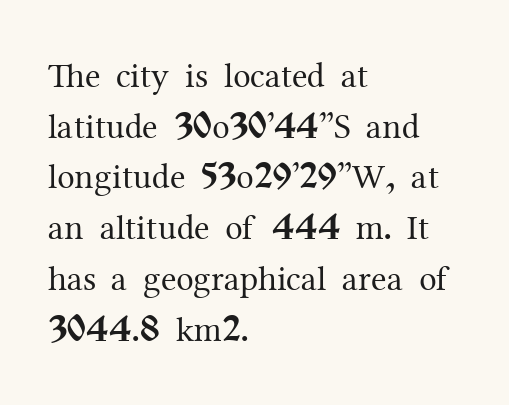
Is the block centered? No — it sits flush against the left margin. The letters carry serifs — small finishing strokes at the ends of their stems. Stroke thickness stays within the range of a standard reading face or lighter. Whoever set this chose a conventional vertical rhythm. The letters sit at their default tracking, neither squeezed nor spread.
